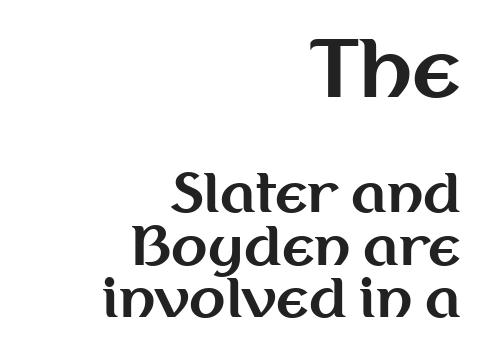
The image shows 79 px bold sans-serif type, upright; set right-aligned, tight line spacing (0.99x), normal letter spacing, not underlined; the first (top) block is 1.49x larger; medium stroke contrast and a medium x-height.
